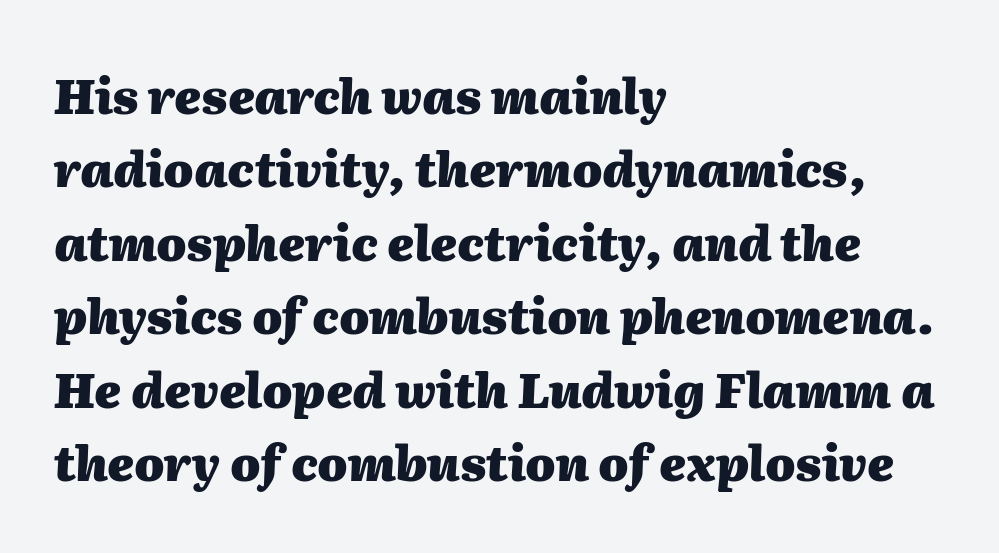
The image shows 48 px heavy type, italic (leaning right); set left-aligned, normal line spacing (1.53x), normal letter spacing, not underlined; medium stroke contrast and a medium x-height.
